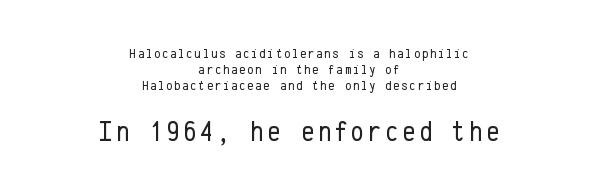
The image shows 29 px regular-weight, condensed sans-serif type, upright, monospaced; set centered, tight line spacing (1.13x), not underlined; the second (bottom) block is 2.07x larger; low stroke contrast and a medium x-height.
